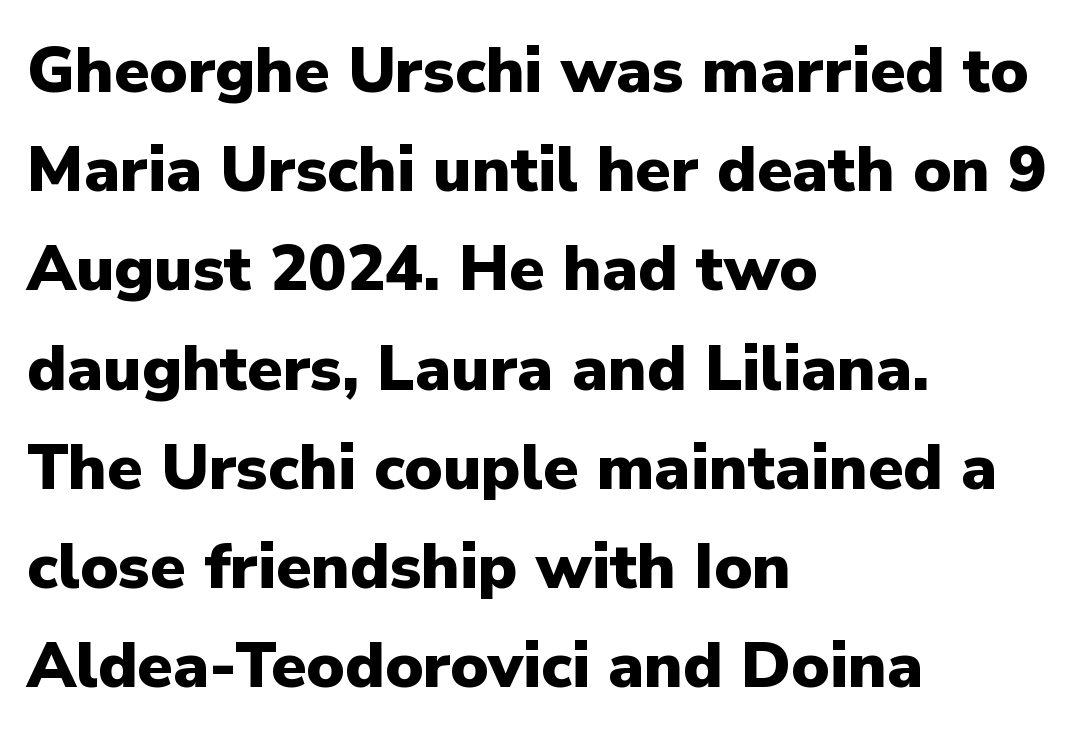
The image shows 64 px heavy sans-serif type, upright; set left-aligned, normal line spacing (1.55x), normal letter spacing, not underlined; low stroke contrast and a medium x-height.
